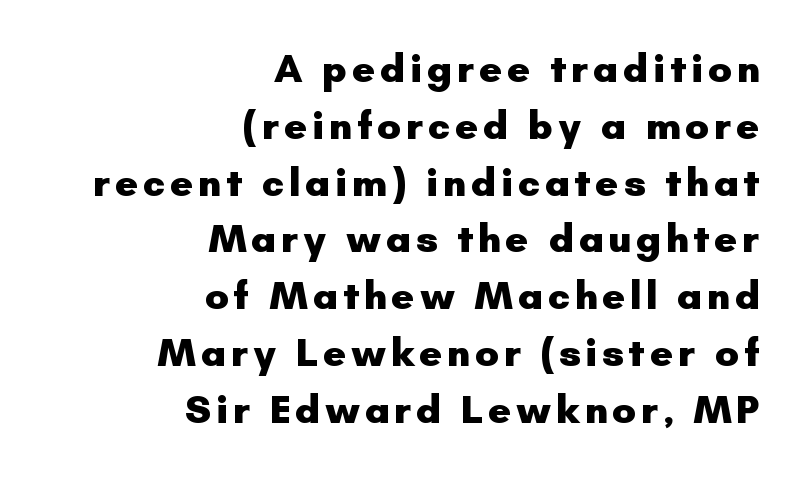
The image shows 40 px heavy sans-serif type, upright; set right-aligned, normal line spacing (1.42x), not underlined; low stroke contrast and a small x-height.
